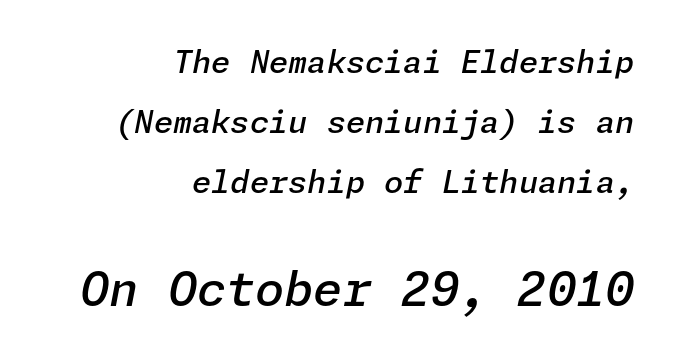
You could fit nearly another row in the gap between these rows. Here the glyphs are tracked normally, forming tight word shapes. Look at the stroke-to-counter ratio: somewhat heavy, a semibold. A typesetter would mark this as italic. The ragged edge is on the left, which tells us the setting is flush right.
